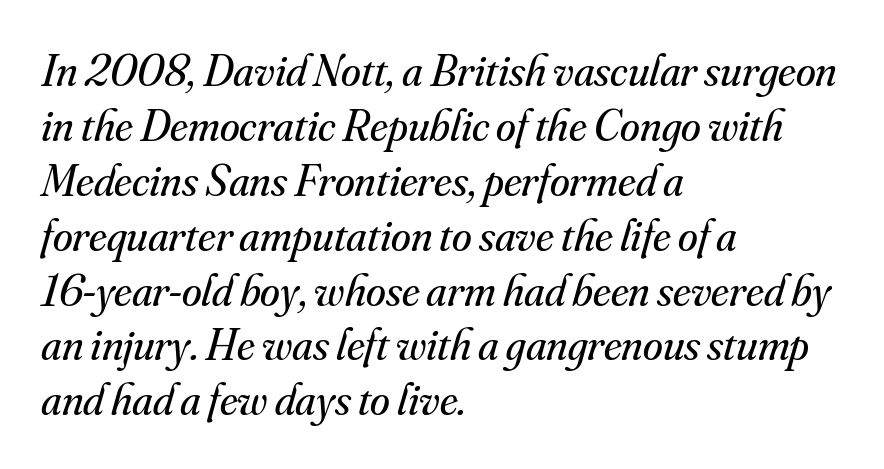
Q: Is the text bold? A: No.
Q: Is the text italic (slanted)? A: Yes, it leans right by about 16 degrees.
Q: Is the typeface a serif or a sans-serif typeface? A: Serif.
Q: Is the text underlined? A: No.
Q: How is the paragraph aligned? A: Left-aligned.
Q: Is the spacing between letters normal or unusually wide? A: Normal.
Q: Width (condensed, normal, or wide)? A: Normal.
Q: Stroke contrast? A: Medium.
Q: x-height? A: Small.
Q: Monospaced? A: No.
